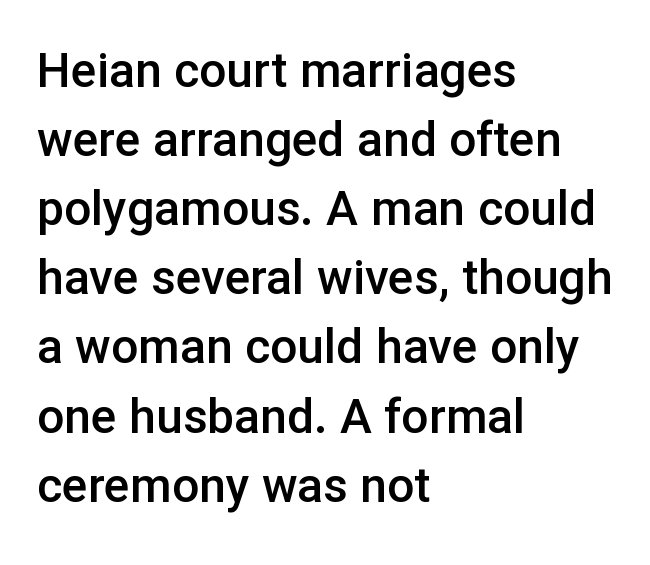
{"serif": "no", "italic": "no", "bold": "semi", "weight": "semibold", "width": "normal", "stroke_contrast": "low", "x_height": "medium", "monospaced": "no", "underline": "no", "align": "left", "line_spacing": "normal", "line_spacing_ratio": 1.44, "letter_spacing": "normal", "letter_spacing_em": 0.0, "glyph_px": 48}
